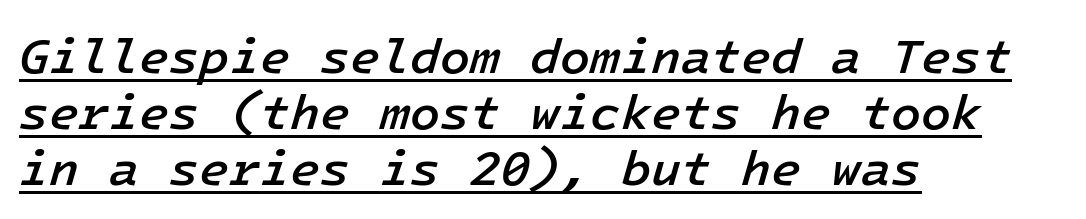
{"italic": "yes", "lean": "right", "slant_degrees": 16, "bold": "semi", "weight": "semibold", "width": "normal", "stroke_contrast": "low", "x_height": "medium", "underline": "yes", "align": "left", "line_spacing": "tight", "line_spacing_ratio": 1.14, "letter_spacing": "normal", "letter_spacing_em": 0.0, "glyph_px": 49}
